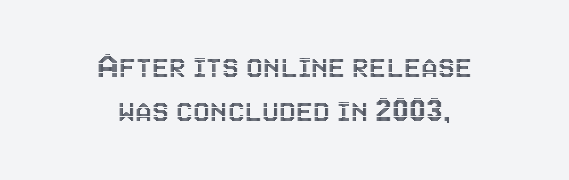
Q: Is the text italic (slanted)? A: No, it is upright.
Q: Is the text underlined? A: No.
Q: How is the paragraph aligned? A: Centered.
Q: Is the spacing between letters normal or unusually wide? A: Normal.
Q: Width (condensed, normal, or wide)? A: Condensed.
Q: x-height? A: Large.
Q: Monospaced? A: No.
